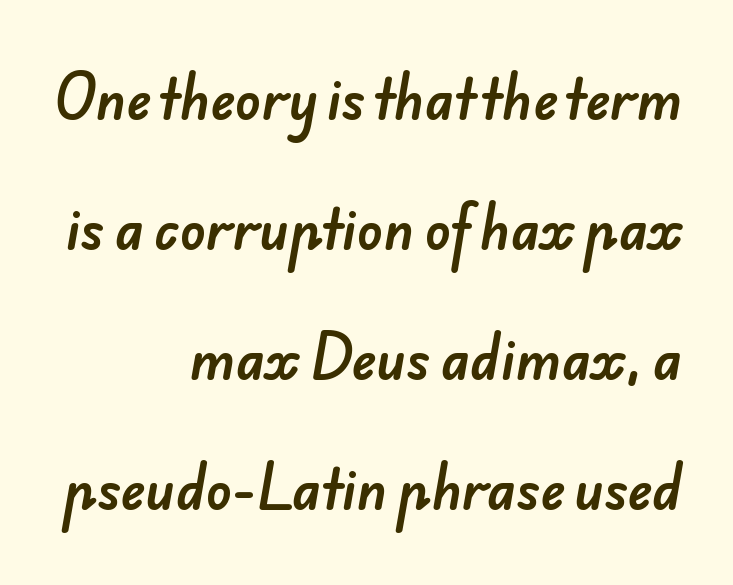
Q: Is the typeface a serif or a sans-serif typeface? A: Sans-serif.
Q: Is the text underlined? A: No.
Q: How is the paragraph aligned? A: Right-aligned.
Q: Is the spacing between letters normal or unusually wide? A: Normal.
Q: Is the spacing between lines tight, normal or loose? A: Loose.
Q: Width (condensed, normal, or wide)? A: Normal.
Q: Stroke contrast? A: Low.
Q: x-height? A: Small.
Q: Monospaced? A: No.
